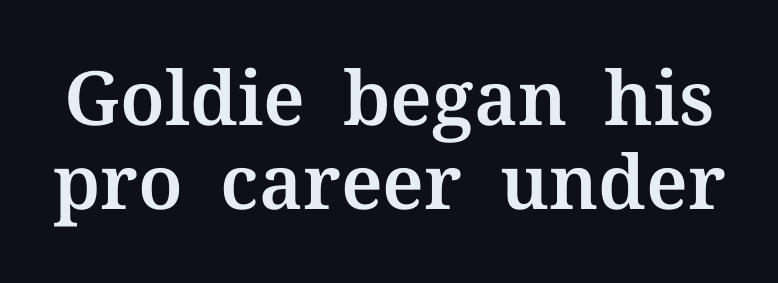
The image shows 75 px serif type, upright; set tight line spacing (1.12x), normal letter spacing, not underlined; medium stroke contrast and a medium x-height.
